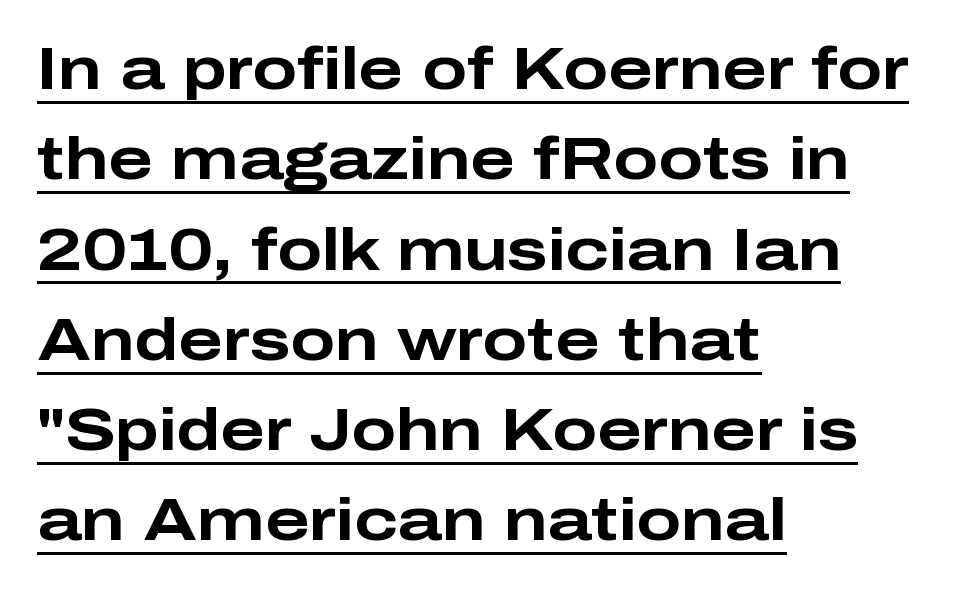
The letters stand straight up with perfectly vertical stems. The font is running at its bold setting. The type is set solid horizontally, with unmodified tracking. Do the characters align in a grid? No, the font is proportional. Glance below the letters and you will spot a drawn line. Type style note: lacks serifs.
